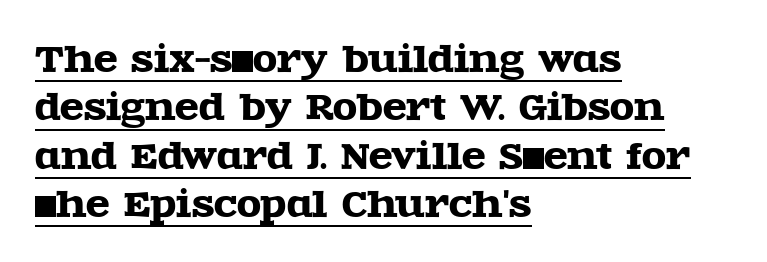
The image shows 35 px wide serif type, upright; set left-aligned, normal line spacing (1.38x), normal letter spacing, underlined; a large x-height.
